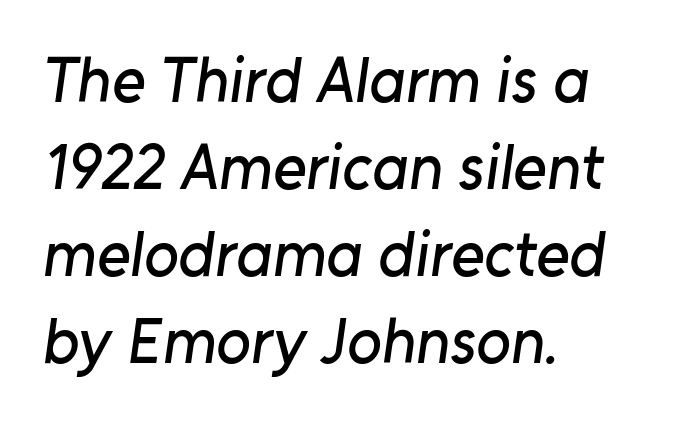
A typesetter would call this proportional, since set widths differ per character. Note: no serifs on the glyphs. Reading down the block, your eye returns to a fixed left position each line. Words appear dense and cohesive because spacing is normal.
